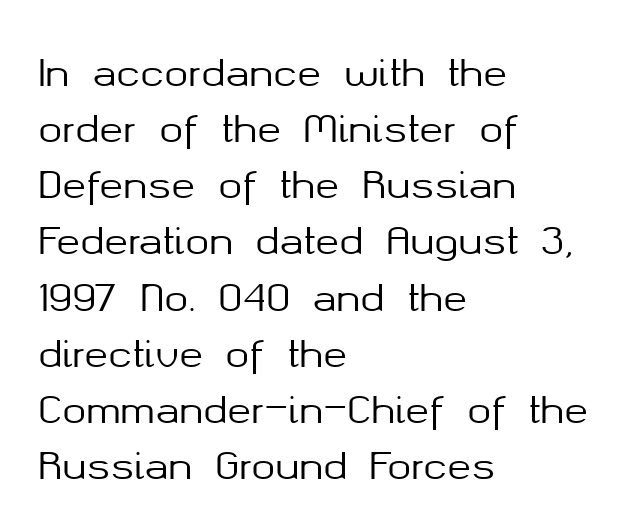
{"serif": "no", "italic": "no", "width": "normal", "stroke_contrast": "medium", "x_height": "medium", "monospaced": "no", "underline": "no", "align": "left", "line_spacing": "normal", "line_spacing_ratio": 1.56, "letter_spacing": "normal", "letter_spacing_em": 0.0, "glyph_px": 36}
